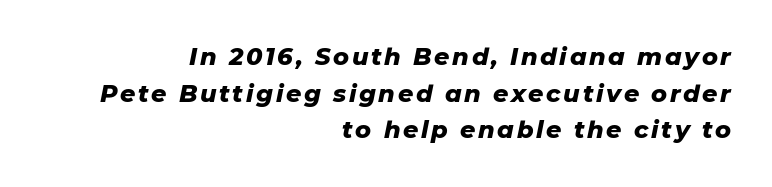
Does the copy run flush right? Yes — the right margin is perfectly even. Glance below the letters and you will spot only blank space. The vertical gap from one line to the next is medium. Students, this is bold: see how much ink each stroke carries.
